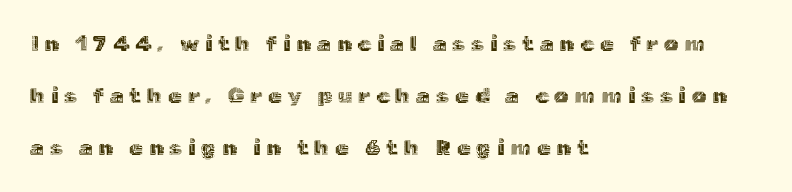
Q: Is the text italic (slanted)? A: No, it is upright.
Q: Is the text underlined? A: No.
Q: How is the paragraph aligned? A: Left-aligned.
Q: Is the spacing between letters normal or unusually wide? A: Unusually wide.
Q: Is the spacing between lines tight, normal or loose? A: Loose.
